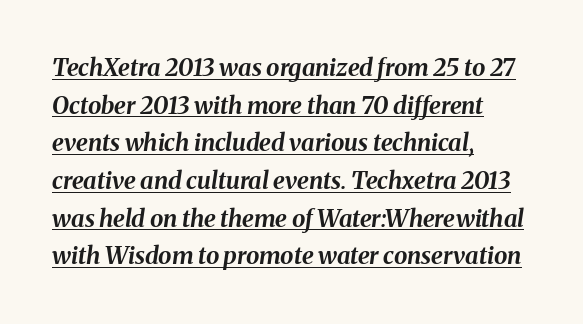
Strokes here are thick enough to call this a true bold. Short note: letters normally spaced. This sample uses an oblique cut, with every glyph tilted off the vertical. Underline: present. Vertical spacing — default. Is the block centered? No — it sits flush against the left margin.
